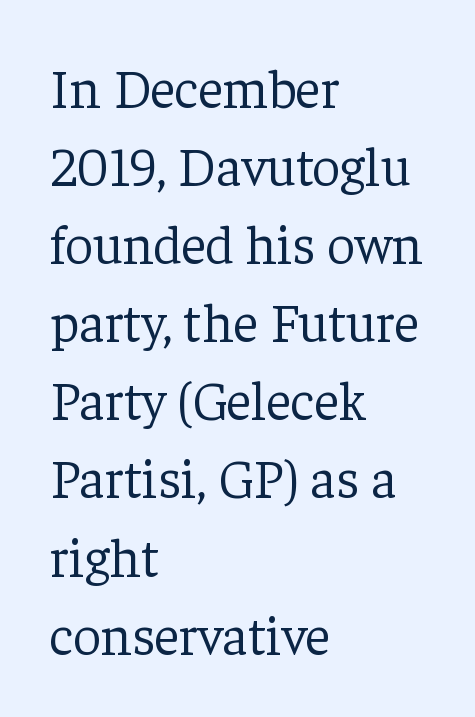
A classic flush-left, rag-right setting is used for this passage. Small tapered or slab feet sit at the stroke ends, so this counts as serif. Is this a fixed-width face? No — the glyphs have proportional, varying widths. This rendering leaves character spacing at its baseline value. Each stroke keeps to a modest, everyday thickness or less.
